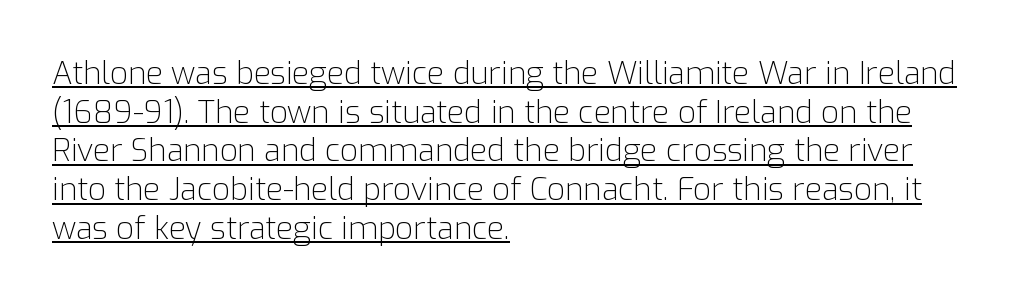
{"serif": "no", "italic": "no", "bold": "no", "weight": "light", "width": "normal", "stroke_contrast": "low", "x_height": "medium", "monospaced": "no", "underline": "yes", "align": "left", "line_spacing": "normal", "line_spacing_ratio": 1.25, "letter_spacing": "normal", "letter_spacing_em": 0.0, "glyph_px": 31}
